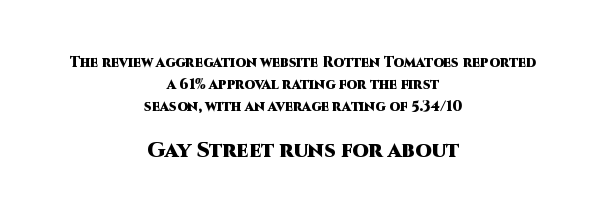
{"italic": "no", "bold": "yes", "underline": "no", "align": "center", "line_spacing": "normal", "line_spacing_ratio": 1.58, "letter_spacing": "normal", "letter_spacing_em": 0.0, "larger_block": "second", "size_ratio": 1.5, "glyph_px": 21}
